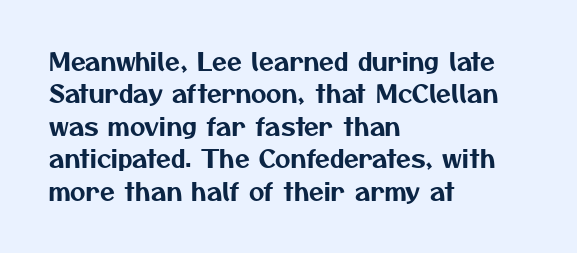
Q: Is the text underlined? A: No.
Q: How is the paragraph aligned? A: Left-aligned.
Q: Is the spacing between letters normal or unusually wide? A: Normal.
Q: Is the spacing between lines tight, normal or loose? A: Normal.
